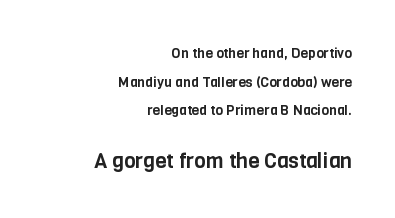
Right-aligned paragraph, ragged on the left. The designer dialed line spacing up above the default. A student would notice the bottom passage is typeset larger than what precedes it. Descenders hang freely into open space. The type is set solid horizontally, with unmodified tracking. The letters stand upright; this is a roman face.
